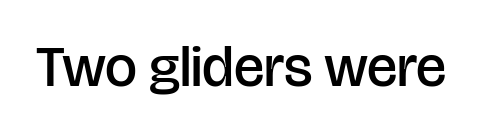
The image shows 57 px semibold sans-serif type, upright; set normal letter spacing, not underlined; low stroke contrast and a large x-height.
